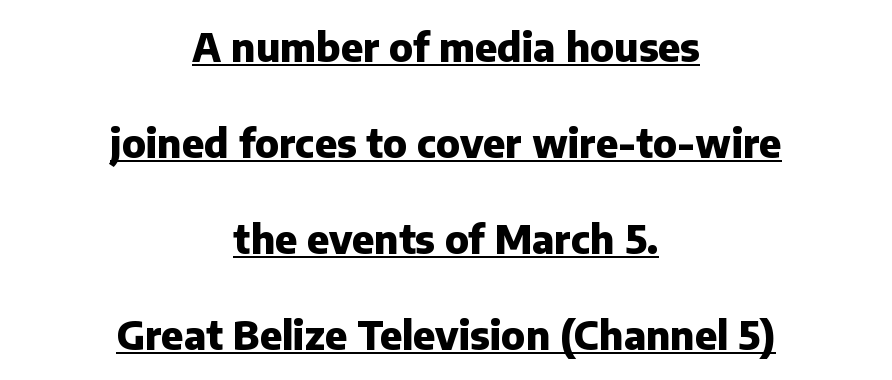
The image shows 39 px heavy sans-serif type, upright; set centered, loose line spacing (2.46x), normal letter spacing, underlined; low stroke contrast and a medium x-height.
